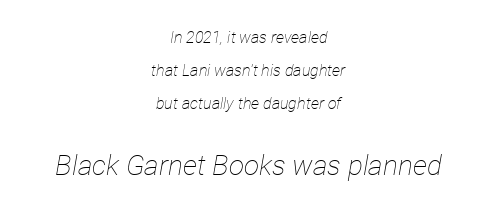
Character widths vary here, with narrow letters taking less room than wide ones. Neither beginnings nor endings align; midpoints do. Horizontal bands of white between lines are thick stripes. Is the stroke heavy? The answer is a plain regular-or-lighter. Bigger letters appear in the bottom chunk; the top chunk is reduced. Anything drawn beneath the words? Only blank space.
